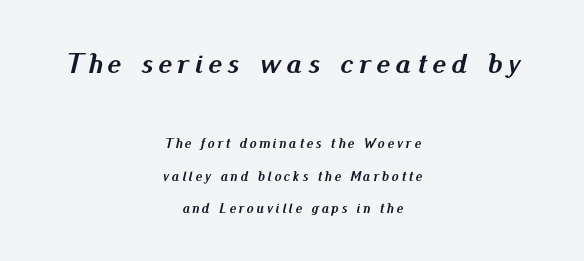
{"italic": "yes", "lean": "right", "slant_degrees": 13, "bold": "yes", "weight": "semibold", "width": "normal", "stroke_contrast": "medium", "x_height": "small", "monospaced": "no", "underline": "no", "align": "center", "line_spacing": "loose", "line_spacing_ratio": 2.31, "larger_block": "first", "size_ratio": 2.07, "glyph_px": 29}
